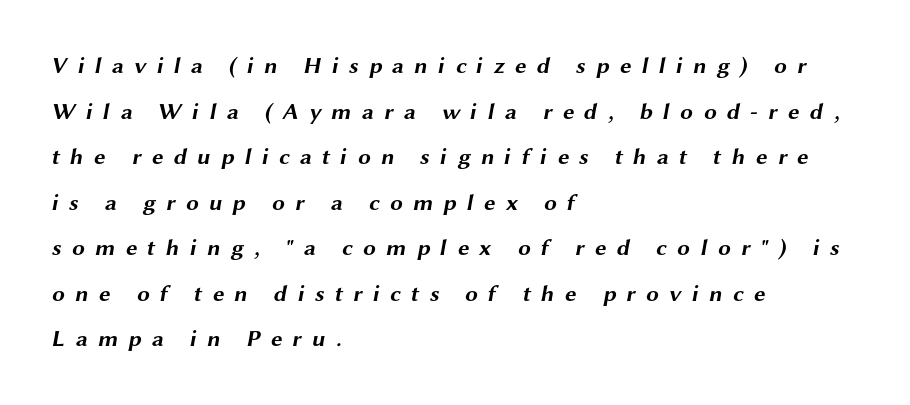
{"bold": "yes", "underline": "no", "align": "left", "line_spacing": "loose", "line_spacing_ratio": 1.98, "letter_spacing": "wide", "letter_spacing_em": 0.44, "glyph_px": 23}
